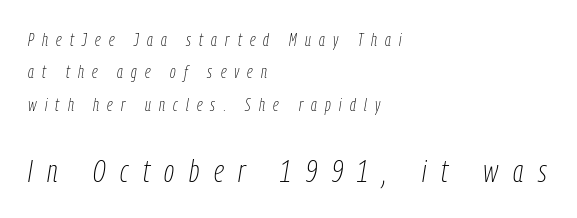
Q: Is the text bold? A: No.
Q: Is the text italic (slanted)? A: Yes, it leans right by about 9 degrees.
Q: Is the text underlined? A: No.
Q: How is the paragraph aligned? A: Left-aligned.
Q: Is the spacing between letters normal or unusually wide? A: Unusually wide.
Q: Which block of text is set in a larger size, the first (top) or the second (bottom)? A: The second (bottom) one.
Q: Width (condensed, normal, or wide)? A: Condensed.
Q: Stroke contrast? A: Low.
Q: x-height? A: Medium.
Q: Monospaced? A: No.
